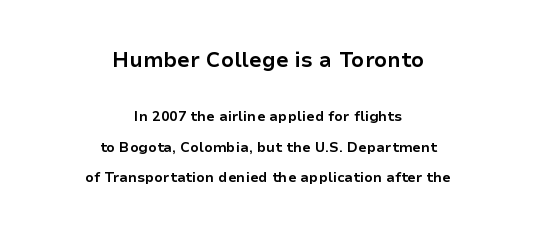
The image shows 21 px bold type, upright; set centered, loose line spacing (2.17x), normal letter spacing, not underlined; the first (top) block is 1.5x larger.
